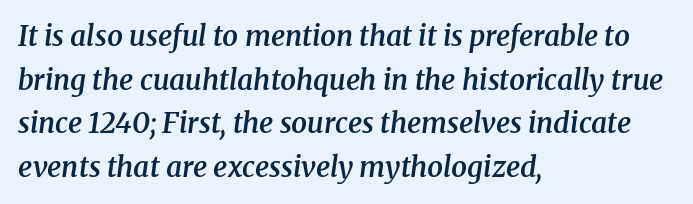
The image shows 28 px semibold serif type, italic (leaning right); set left-aligned, normal line spacing (1.56x), normal letter spacing, not underlined; medium stroke contrast and a medium x-height.
